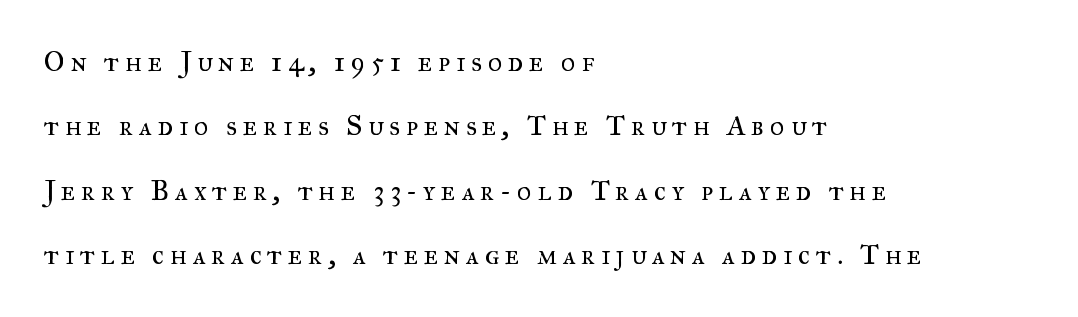
Q: Is the text bold? A: No.
Q: Is the text italic (slanted)? A: No, it is upright.
Q: Is the typeface a serif or a sans-serif typeface? A: Serif.
Q: Is the text underlined? A: No.
Q: How is the paragraph aligned? A: Left-aligned.
Q: Is the spacing between letters normal or unusually wide? A: Unusually wide.
Q: Is the spacing between lines tight, normal or loose? A: Loose.
Q: Width (condensed, normal, or wide)? A: Normal.
Q: Stroke contrast? A: Medium.
Q: x-height? A: Small.
Q: Monospaced? A: No.
